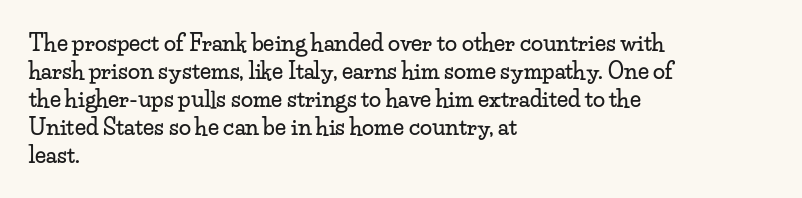
Q: Is the text italic (slanted)? A: No, it is upright.
Q: Is the text underlined? A: No.
Q: How is the paragraph aligned? A: Left-aligned.
Q: Is the spacing between letters normal or unusually wide? A: Normal.
Q: Is the spacing between lines tight, normal or loose? A: Normal.
